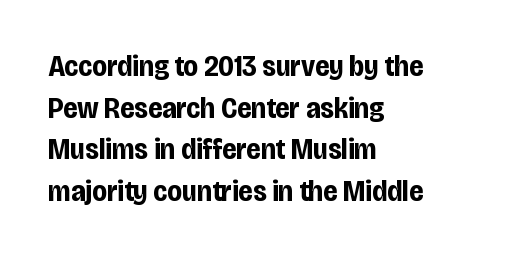
The image shows 30 px bold, condensed sans-serif type, upright; set left-aligned, normal line spacing (1.39x), normal letter spacing, not underlined; low stroke contrast and a large x-height.
